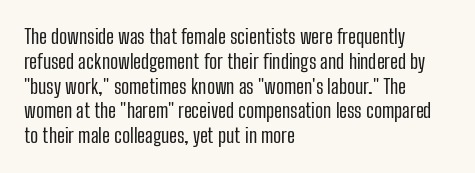
Each stroke keeps to a modest, everyday thickness or less. The type is set solid horizontally, with unmodified tracking. Italic: no, the glyphs are upright roman. In CSS terms this would be text-align: left.
